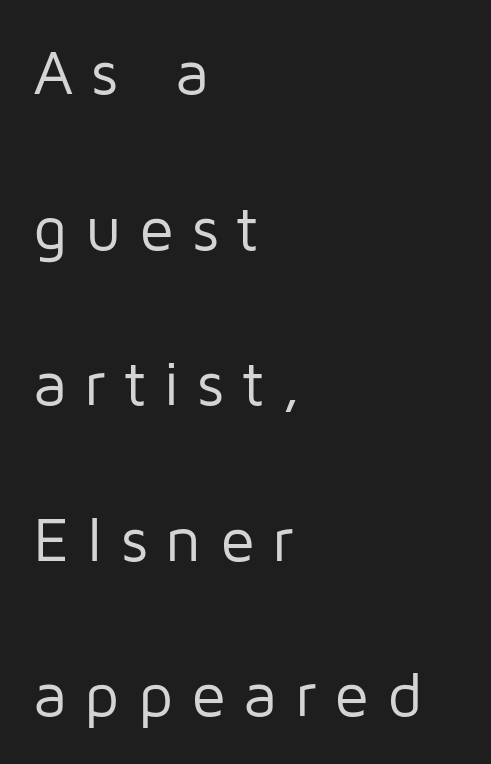
Q: Is the text bold? A: No.
Q: Is the text italic (slanted)? A: No, it is upright.
Q: Is the typeface a serif or a sans-serif typeface? A: Sans-serif.
Q: Is the text underlined? A: No.
Q: How is the paragraph aligned? A: Left-aligned.
Q: Is the spacing between letters normal or unusually wide? A: Unusually wide.
Q: Is the spacing between lines tight, normal or loose? A: Loose.
Q: Width (condensed, normal, or wide)? A: Normal.
Q: Stroke contrast? A: Low.
Q: x-height? A: Medium.
Q: Monospaced? A: No.
